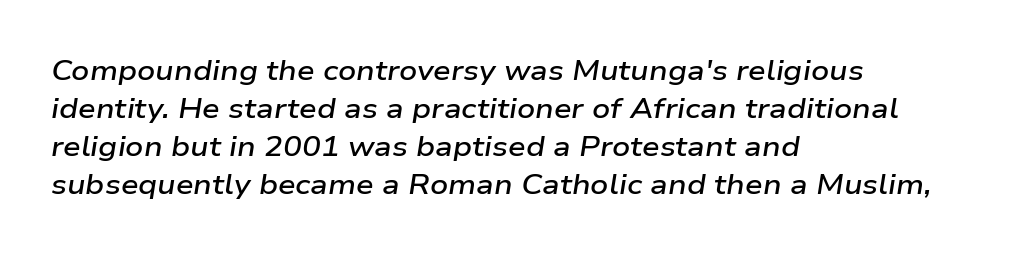
The image shows 28 px semibold, wide type, italic (leaning right); set left-aligned, normal line spacing (1.36x), normal letter spacing, not underlined; low stroke contrast and a medium x-height.
